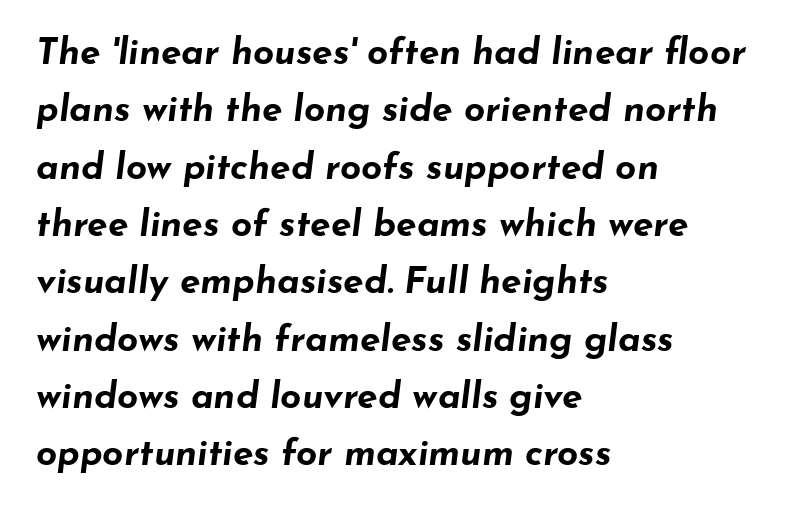
{"italic": "yes", "lean": "right", "slant_degrees": 7, "bold": "yes", "weight": "bold", "width": "wide", "stroke_contrast": "low", "x_height": "small", "monospaced": "no", "underline": "no", "align": "left", "line_spacing": "normal", "line_spacing_ratio": 1.55, "letter_spacing": "normal", "letter_spacing_em": 0.0, "glyph_px": 37}
